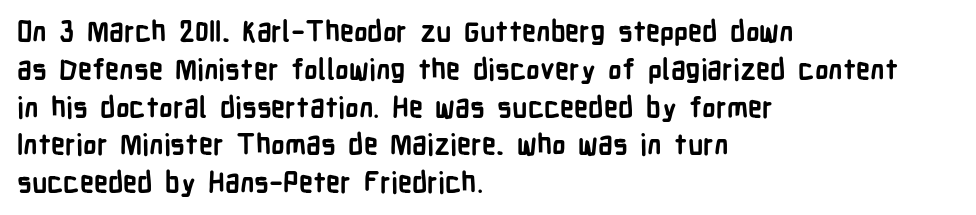
Rendered with straight, roman letterforms. Heft: maximum for text — a bold. Rows of type keep a routine distance in the vertical direction. Rule under the text: the space is simply empty. A sans-serif font was chosen for this passage.
